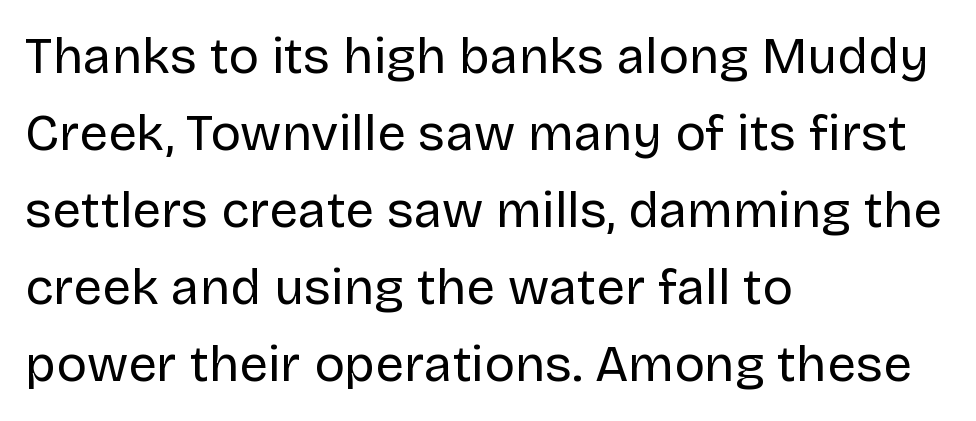
{"serif": "no", "italic": "no", "bold": "no", "weight": "regular", "width": "normal", "stroke_contrast": "low", "x_height": "large", "monospaced": "no", "underline": "no", "align": "left", "line_spacing": "normal", "line_spacing_ratio": 1.51, "letter_spacing": "normal", "letter_spacing_em": 0.0, "glyph_px": 51}
